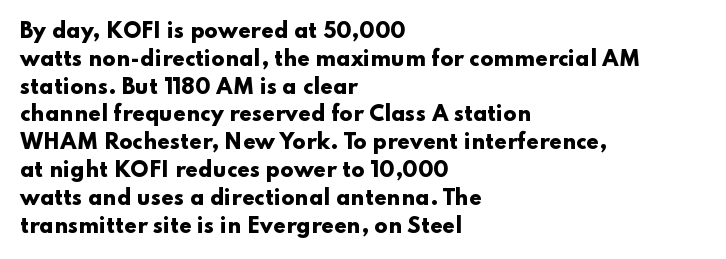
{"italic": "no", "bold": "yes", "underline": "no", "align": "left", "line_spacing": "normal", "line_spacing_ratio": 1.39, "letter_spacing": "normal", "letter_spacing_em": 0.0, "glyph_px": 20}
